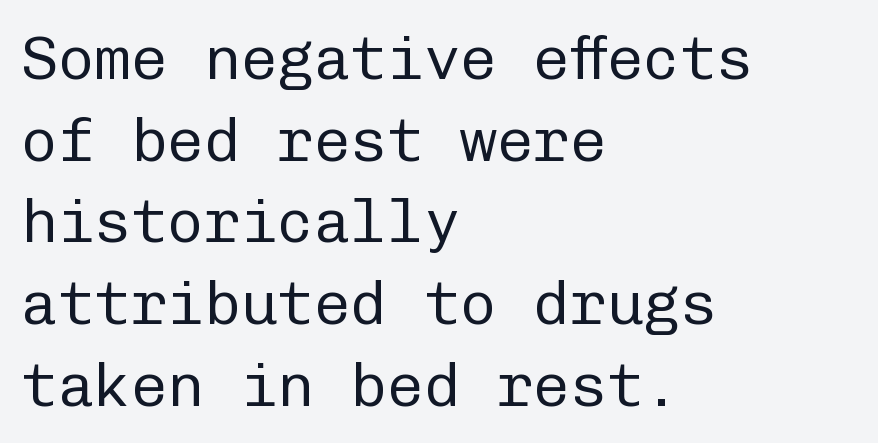
This is sans-serif lettering, the kind often seen on screens and signage. Looks like terminal output: every glyph gets an equal slot. What stands out about the letter spacing? Nothing — it is the standard amount. Left-aligned paragraph, ragged on the right.
